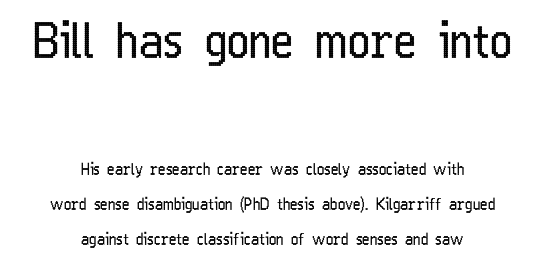
The image shows 48 px regular-weight, condensed sans-serif type, upright; set centered, loose line spacing (2.19x), normal letter spacing, not underlined; the first (top) block is 3.0x larger; low stroke contrast and a medium x-height.
